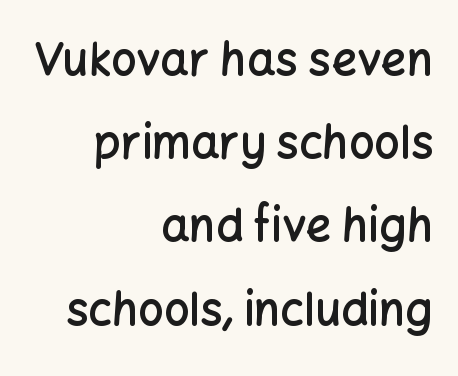
Q: Is the text bold? A: Semi-bold.
Q: Is the text italic (slanted)? A: No, it is upright.
Q: Is the typeface a serif or a sans-serif typeface? A: Sans-serif.
Q: Is the text underlined? A: No.
Q: How is the paragraph aligned? A: Right-aligned.
Q: Is the spacing between letters normal or unusually wide? A: Normal.
Q: Width (condensed, normal, or wide)? A: Normal.
Q: Stroke contrast? A: Low.
Q: x-height? A: Medium.
Q: Monospaced? A: No.
